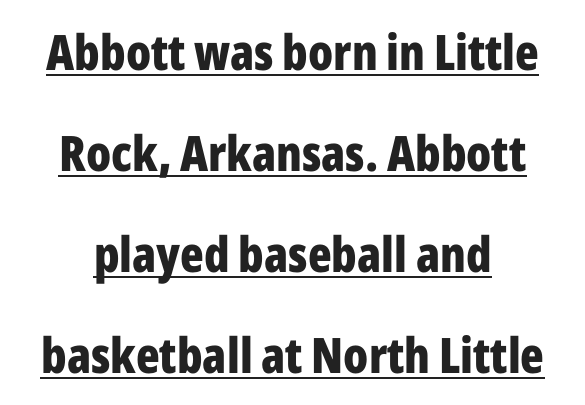
{"serif": "no", "italic": "no", "bold": "yes", "weight": "bold", "width": "condensed", "stroke_contrast": "low", "x_height": "medium", "monospaced": "no", "underline": "yes", "align": "center", "line_spacing": "loose", "line_spacing_ratio": 2.06, "letter_spacing": "normal", "letter_spacing_em": 0.0, "glyph_px": 49}
